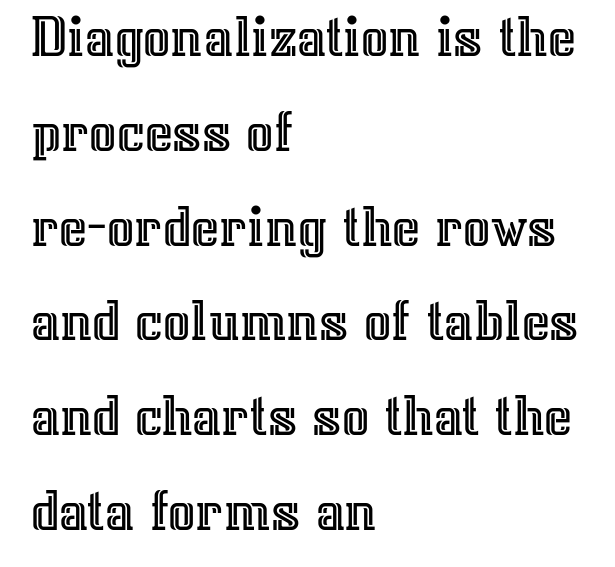
Q: Is the text italic (slanted)? A: No, it is upright.
Q: Is the text underlined? A: No.
Q: How is the paragraph aligned? A: Left-aligned.
Q: Is the spacing between letters normal or unusually wide? A: Normal.
Q: Is the spacing between lines tight, normal or loose? A: Normal.
Q: Width (condensed, normal, or wide)? A: Normal.
Q: x-height? A: Medium.
Q: Monospaced? A: No.
